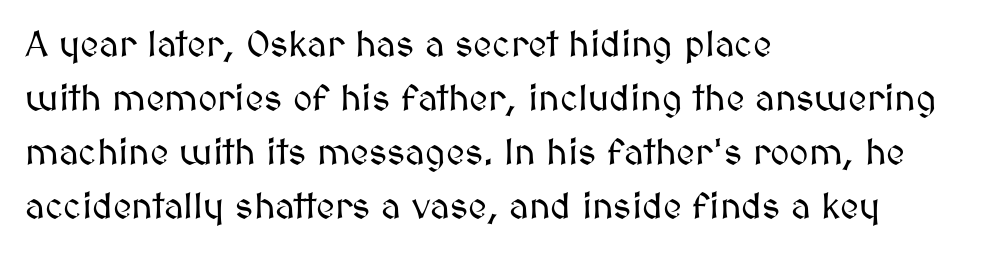
Interline gaps are of average width in this sample. The setting favours the left margin, as ordinary paragraphs usually do. Unlike italic type, these characters show no tilt at all. Type without underlining. The gaps between neighbouring characters are ordinary and unremarkable.
